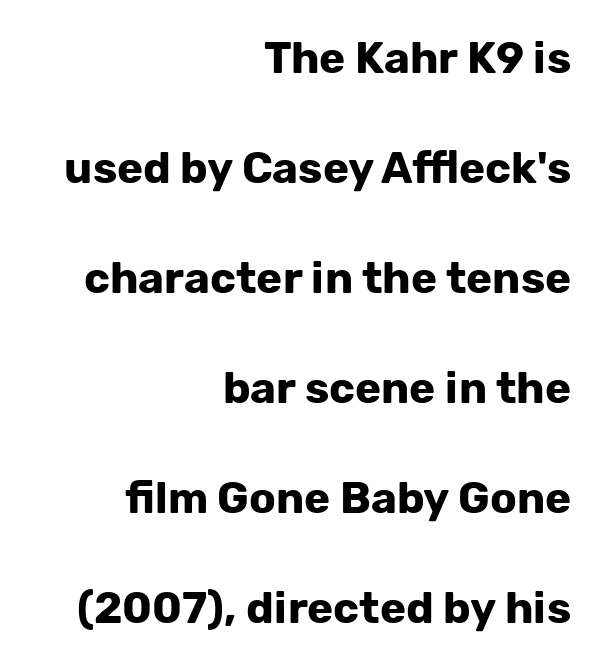
Widely set lines give the paragraph a tall, airy silhouette. The gaps between neighbouring characters are ordinary and unremarkable. A typesetter would label this face a sans. A bare baseline throughout the passage. The rag falls on the left side of this text block. The type sits square on the baseline with zero lean.
